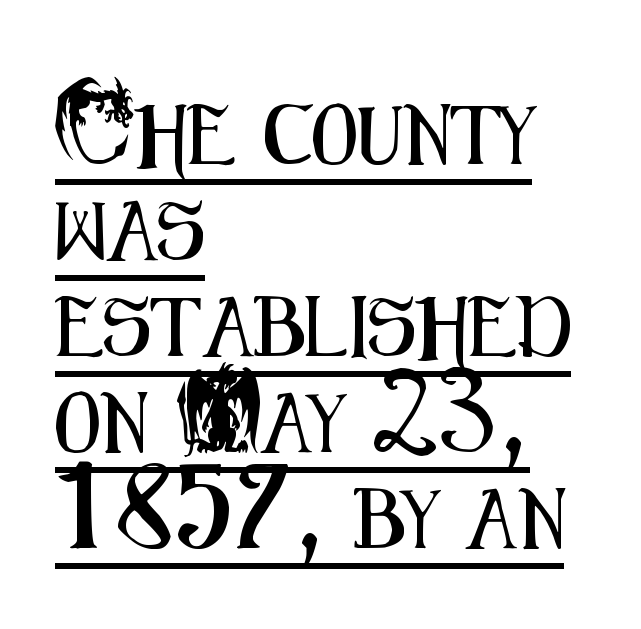
Letterform terminals end flat and unadorned throughout the passage. Nope, not italic — everything's standing straight. In terms of letterspacing, this is plain default setting. The passage shown stacks its lines at a standard gap. Left-aligned paragraph, ragged on the right.
